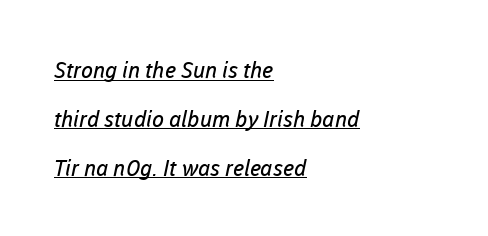
Baseline-to-baseline distance is far greater than the letter height. The passage shown has conventional tracking throughout. If you drew a ruler down the left edge, every line would touch it. Stems here are at most as thick as an everyday book face. Beneath each row of characters lies a ruled line.
